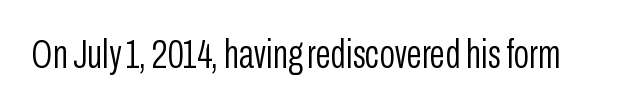
Q: Is the text bold? A: No.
Q: Is the text italic (slanted)? A: No, it is upright.
Q: Is the typeface a serif or a sans-serif typeface? A: Sans-serif.
Q: Is the text underlined? A: No.
Q: Is the spacing between letters normal or unusually wide? A: Normal.
Q: Width (condensed, normal, or wide)? A: Condensed.
Q: Stroke contrast? A: Low.
Q: x-height? A: Medium.
Q: Monospaced? A: No.
